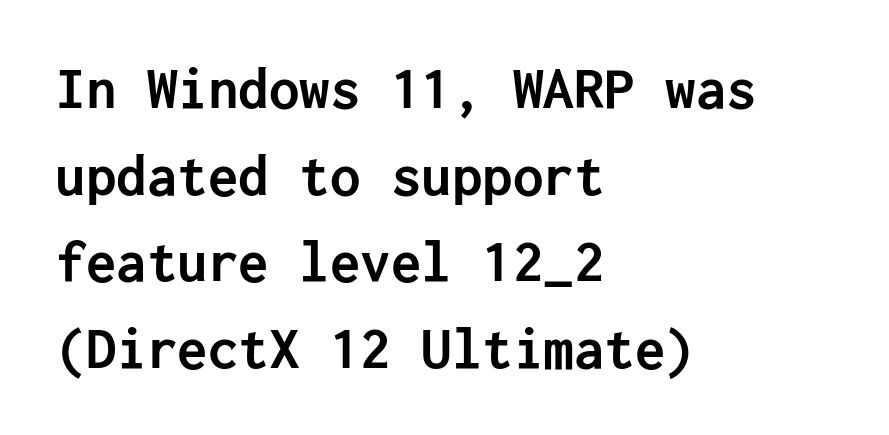
The image shows 61 px semibold sans-serif type, upright; set left-aligned, normal line spacing (1.42x), normal letter spacing, not underlined; low stroke contrast and a medium x-height.
